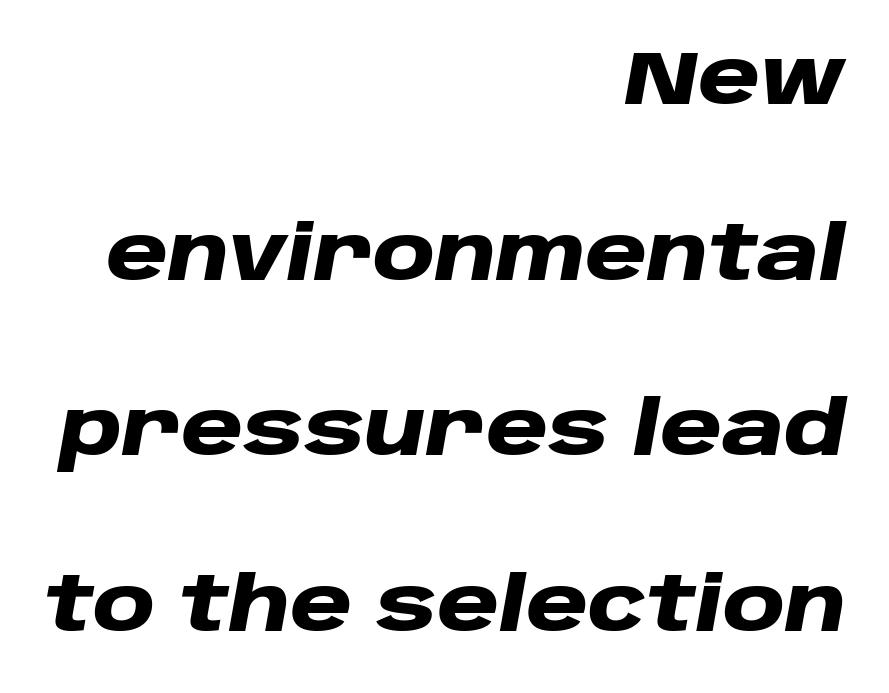
The horizontal fit of the characters is conventional and even. Each letter keeps its own natural width here, so spacing adapts to shape. These lines stand farther apart than default settings would place them. Slant detected: the letters are inclined. Heavy-handed strokes throughout: this text is bold. Line endings align vertically; line beginnings do not.
